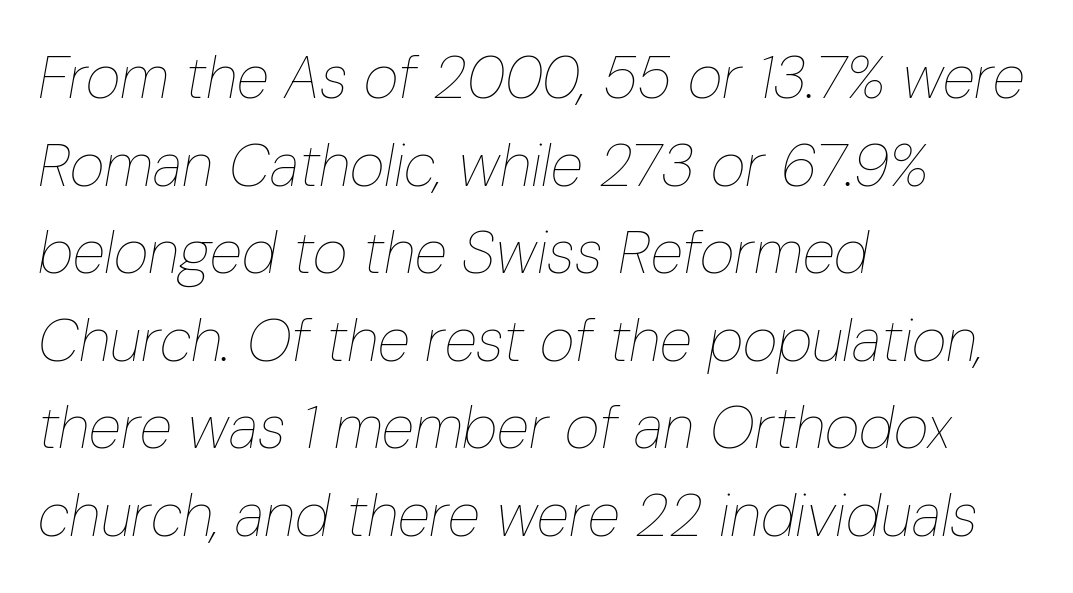
The image shows 60 px thin, condensed type, italic (leaning right); set left-aligned, normal line spacing (1.46x), normal letter spacing, not underlined; low stroke contrast and a medium x-height.
